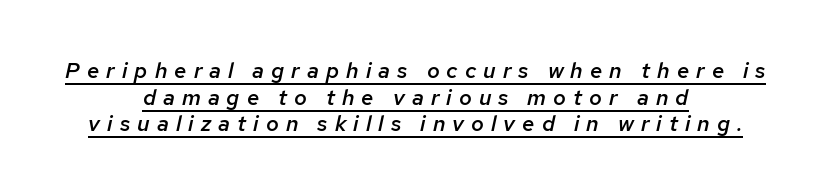
Q: Is the text bold? A: Semi-bold.
Q: Is the text italic (slanted)? A: Yes, it leans right by about 12 degrees.
Q: Is the text underlined? A: Yes.
Q: How is the paragraph aligned? A: Centered.
Q: Is the spacing between letters normal or unusually wide? A: Unusually wide.
